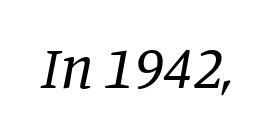
The image shows 60 px regular-weight serif type, italic (leaning right); set normal letter spacing, not underlined; low stroke contrast and a large x-height.
